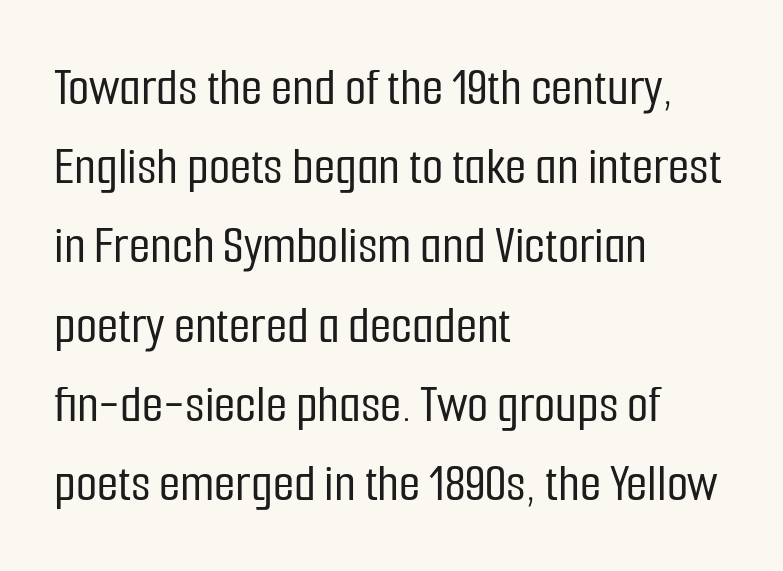
Q: Is the text italic (slanted)? A: No, it is upright.
Q: Is the typeface a serif or a sans-serif typeface? A: Sans-serif.
Q: Is the text underlined? A: No.
Q: How is the paragraph aligned? A: Left-aligned.
Q: Is the spacing between letters normal or unusually wide? A: Normal.
Q: Is the spacing between lines tight, normal or loose? A: Normal.
Q: Width (condensed, normal, or wide)? A: Condensed.
Q: Stroke contrast? A: Low.
Q: x-height? A: Medium.
Q: Monospaced? A: No.
